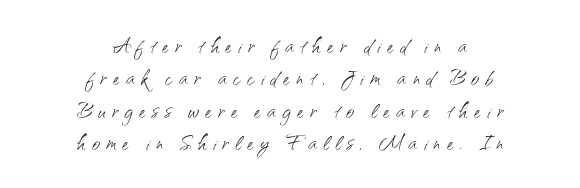
Q: Is the text bold? A: No.
Q: Is the text italic (slanted)? A: Yes.
Q: Is the typeface a serif or a sans-serif typeface? A: Sans-serif.
Q: Is the text underlined? A: No.
Q: How is the paragraph aligned? A: Centered.
Q: Is the spacing between letters normal or unusually wide? A: Unusually wide.
Q: Width (condensed, normal, or wide)? A: Normal.
Q: Stroke contrast? A: Medium.
Q: x-height? A: Small.
Q: Monospaced? A: No.
